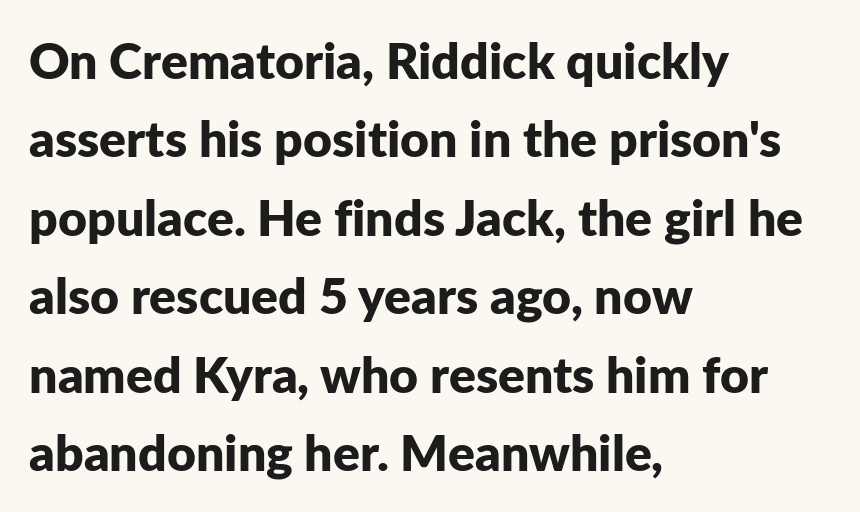
{"serif": "no", "italic": "no", "bold": "yes", "weight": "bold", "width": "normal", "stroke_contrast": "low", "x_height": "medium", "monospaced": "no", "underline": "no", "align": "left", "line_spacing": "normal", "line_spacing_ratio": 1.57, "letter_spacing": "normal", "letter_spacing_em": 0.0, "glyph_px": 50}
